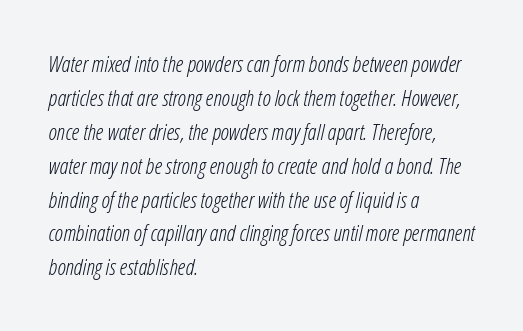
The image shows 22 px text type, italic (leaning right); set left-aligned, normal line spacing (1.54x), normal letter spacing, not underlined.
